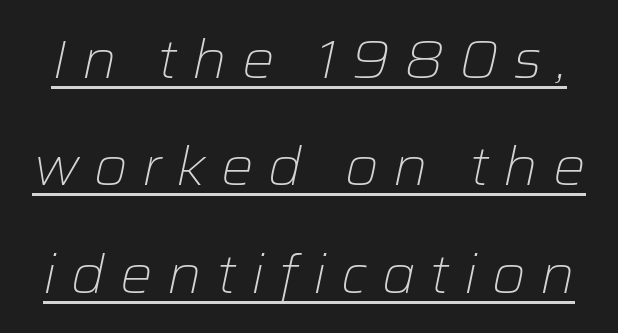
The image shows 54 px light type, italic (leaning right); set loose line spacing (1.99x), unusually wide letter spacing (+0.27 em), underlined; low stroke contrast and a medium x-height.
